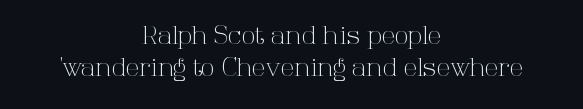
The image shows 25 px text type, upright; set centered, normal line spacing (1.29x), normal letter spacing, not underlined.
